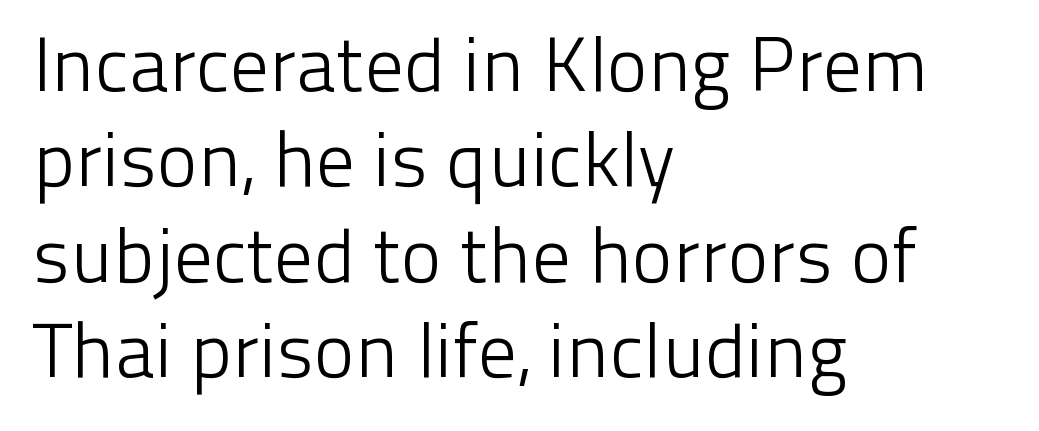
{"serif": "no", "italic": "no", "bold": "no", "weight": "light", "width": "normal", "stroke_contrast": "low", "x_height": "medium", "monospaced": "no", "underline": "no", "align": "left", "line_spacing_ratio": 1.24, "letter_spacing": "normal", "letter_spacing_em": 0.0, "glyph_px": 77}
